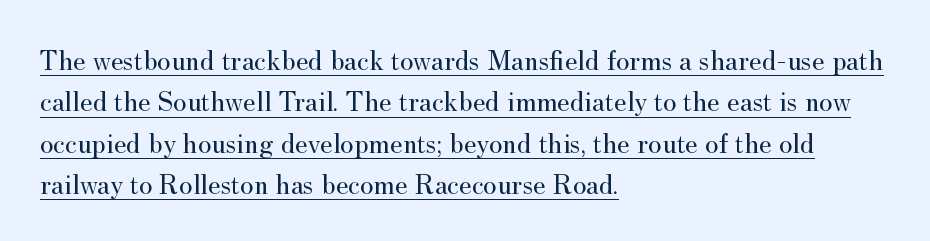
Q: Is the text bold? A: No.
Q: Is the text italic (slanted)? A: No, it is upright.
Q: Is the typeface a serif or a sans-serif typeface? A: Serif.
Q: Is the text underlined? A: Yes.
Q: How is the paragraph aligned? A: Left-aligned.
Q: Is the spacing between letters normal or unusually wide? A: Normal.
Q: Is the spacing between lines tight, normal or loose? A: Normal.
Q: Width (condensed, normal, or wide)? A: Normal.
Q: Stroke contrast? A: Medium.
Q: x-height? A: Small.
Q: Monospaced? A: No.
